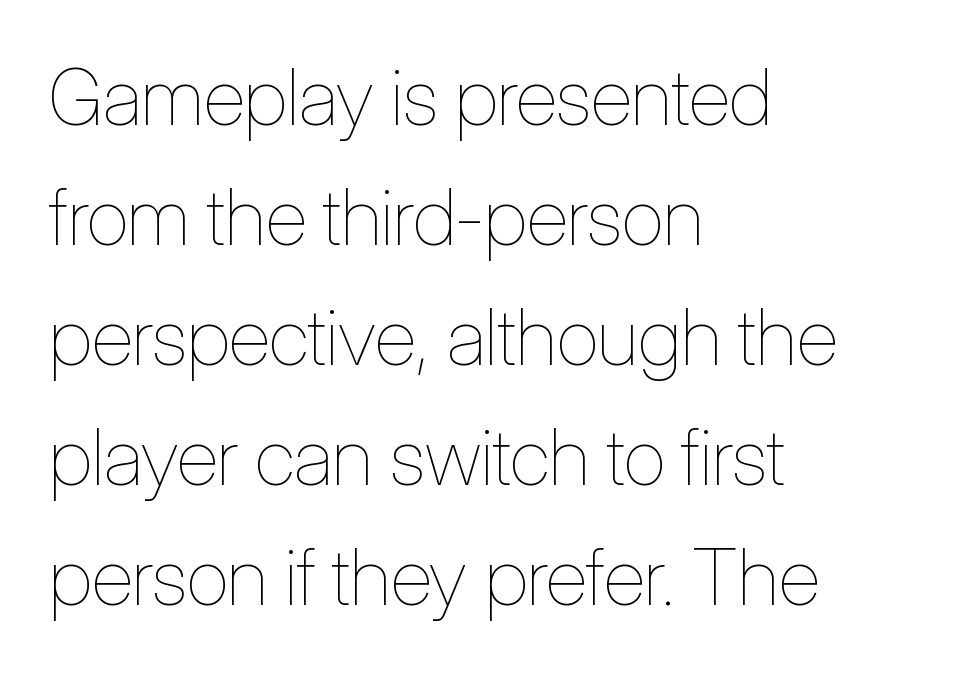
Q: Is the text bold? A: No.
Q: Is the text italic (slanted)? A: No, it is upright.
Q: Is the text underlined? A: No.
Q: How is the paragraph aligned? A: Left-aligned.
Q: Is the spacing between letters normal or unusually wide? A: Normal.
Q: Is the spacing between lines tight, normal or loose? A: Normal.
Q: Width (condensed, normal, or wide)? A: Condensed.
Q: Stroke contrast? A: Low.
Q: x-height? A: Medium.
Q: Monospaced? A: No.
